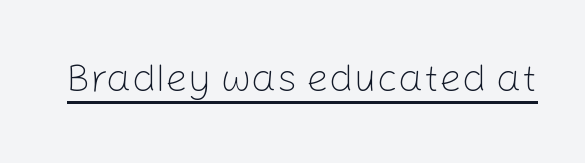
The image shows 40 px light sans-serif type, upright; set normal letter spacing, underlined; low stroke contrast and a medium x-height.
